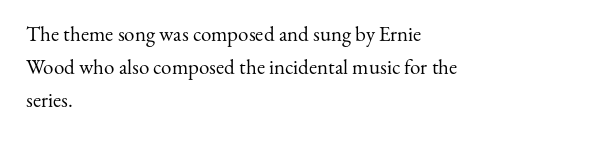
The face looks like a standard text weight, possibly lighter. Short and long lines alike share a common starting point at left. Vertically, the passage feels balanced, rows spaced as you'd expect. A bare baseline throughout the passage. Here the glyphs are tracked normally, forming tight word shapes.
